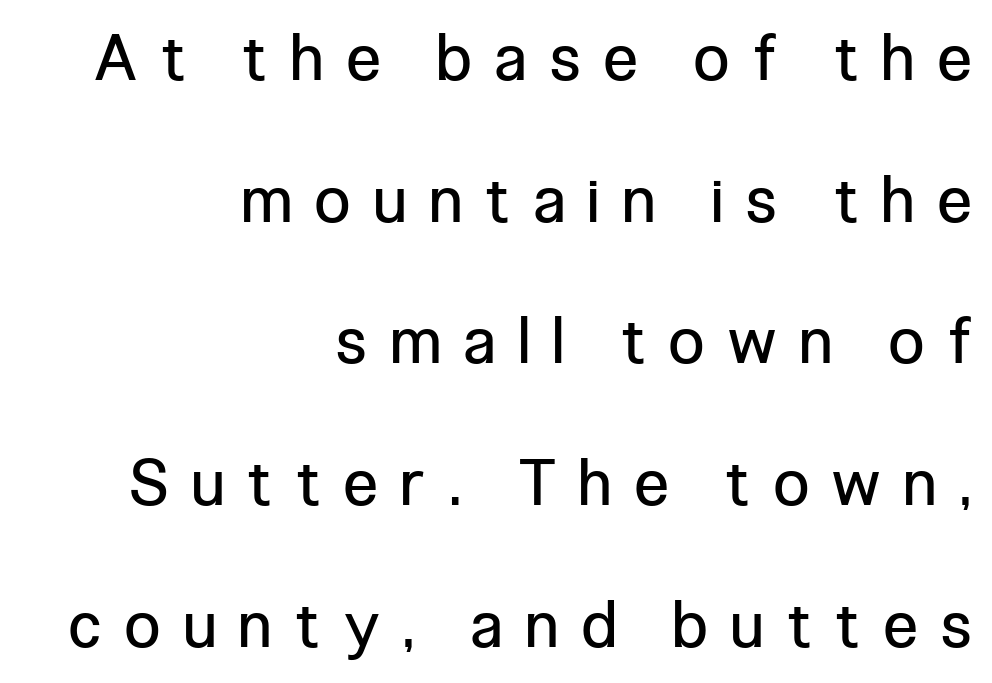
The image shows 63 px regular-weight, condensed sans-serif type, upright; set right-aligned, loose line spacing (2.25x), unusually wide letter spacing (+0.38 em), not underlined; low stroke contrast and a medium x-height.
